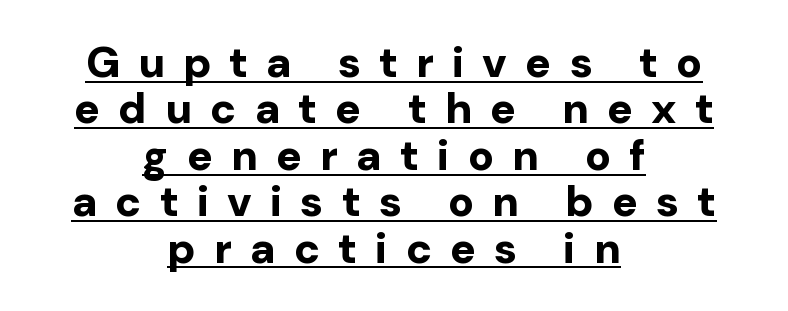
The image shows 43 px bold sans-serif type, upright; set centered, tight line spacing (1.08x), unusually wide letter spacing (+0.42 em), underlined; low stroke contrast and a medium x-height.
